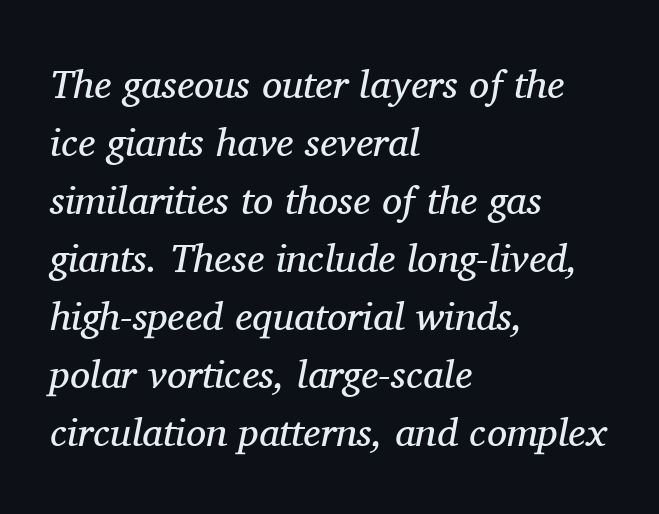
Type style note: has serifs. Do the characters align in a grid? No, the font is proportional. Underlining? Definitely not there. Quick note: interline space is typical. Typeset ragged right — the left edge is the straight one. The strokes are not fattened; the text isn't bold.
